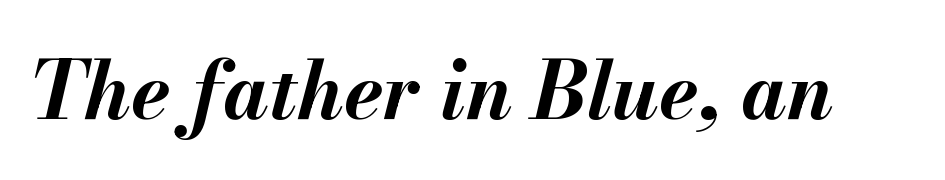
The image shows 80 px bold type, italic (leaning right); set normal letter spacing, not underlined; medium stroke contrast and a small x-height.
